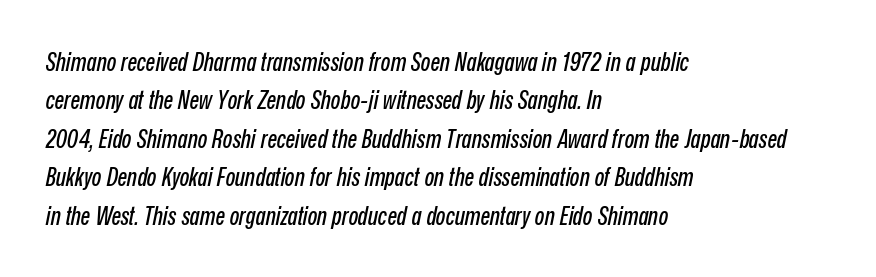
The image shows 25 px text type, italic (leaning right); set left-aligned, normal line spacing (1.54x), normal letter spacing, not underlined.
